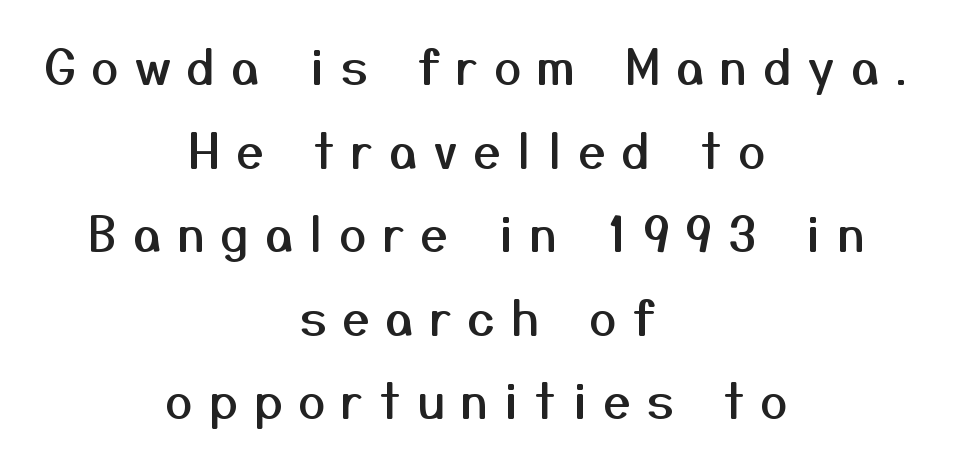
Q: Is the text italic (slanted)? A: No, it is upright.
Q: Is the typeface a serif or a sans-serif typeface? A: Sans-serif.
Q: Is the text underlined? A: No.
Q: How is the paragraph aligned? A: Centered.
Q: Is the spacing between letters normal or unusually wide? A: Unusually wide.
Q: Width (condensed, normal, or wide)? A: Normal.
Q: Stroke contrast? A: Medium.
Q: x-height? A: Medium.
Q: Monospaced? A: No.
